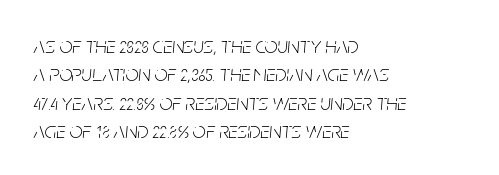
Spacing between characters is what you'd get straight out of the box. These lines were composed using italics. No word sits above an underline. Short and long lines alike share a common starting point at left. A quiet, ordinary-to-light weight characterises the typeface.
